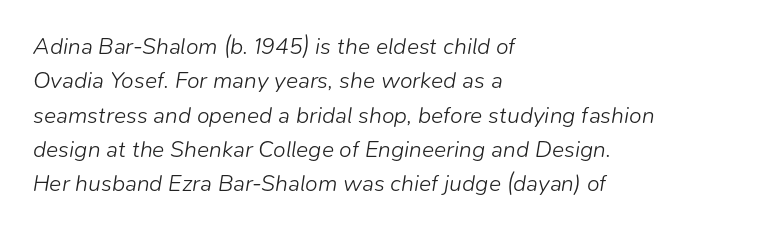
{"italic": "yes", "lean": "right", "slant_degrees": 9, "bold": "no", "underline": "no", "align": "left", "line_spacing": "normal", "line_spacing_ratio": 1.49, "letter_spacing": "normal", "letter_spacing_em": 0.0, "glyph_px": 23}
